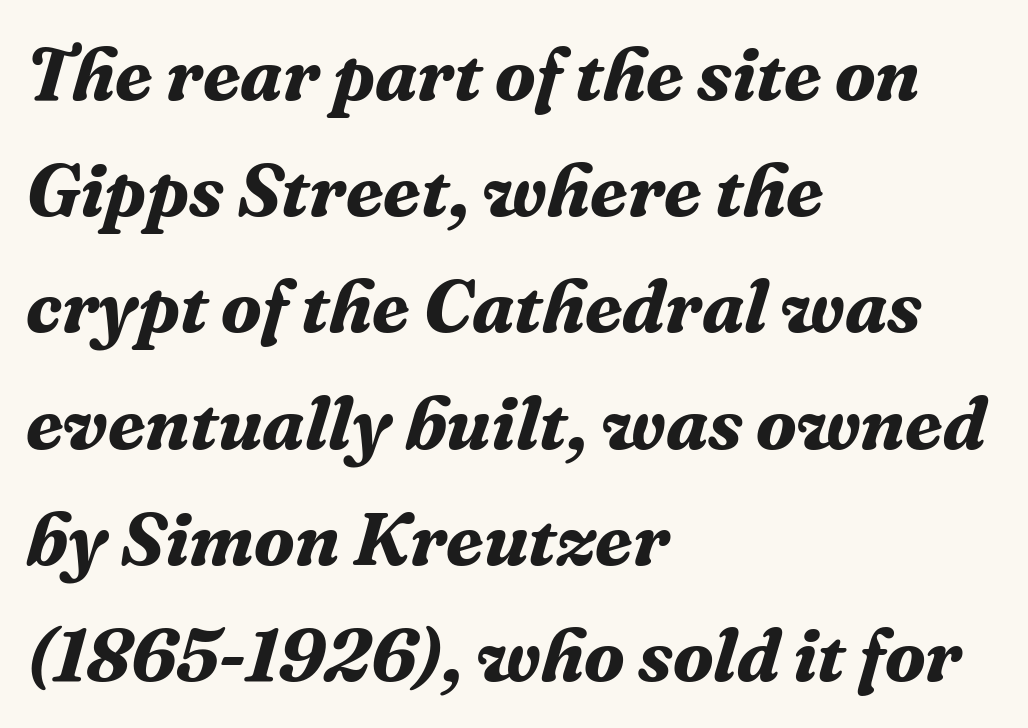
Q: Is the text bold? A: Yes.
Q: Is the text italic (slanted)? A: Yes, it leans right by about 16 degrees.
Q: Is the typeface a serif or a sans-serif typeface? A: Serif.
Q: Is the text underlined? A: No.
Q: How is the paragraph aligned? A: Left-aligned.
Q: Is the spacing between letters normal or unusually wide? A: Normal.
Q: Is the spacing between lines tight, normal or loose? A: Normal.
Q: Width (condensed, normal, or wide)? A: Normal.
Q: Stroke contrast? A: Medium.
Q: x-height? A: Medium.
Q: Monospaced? A: No.
